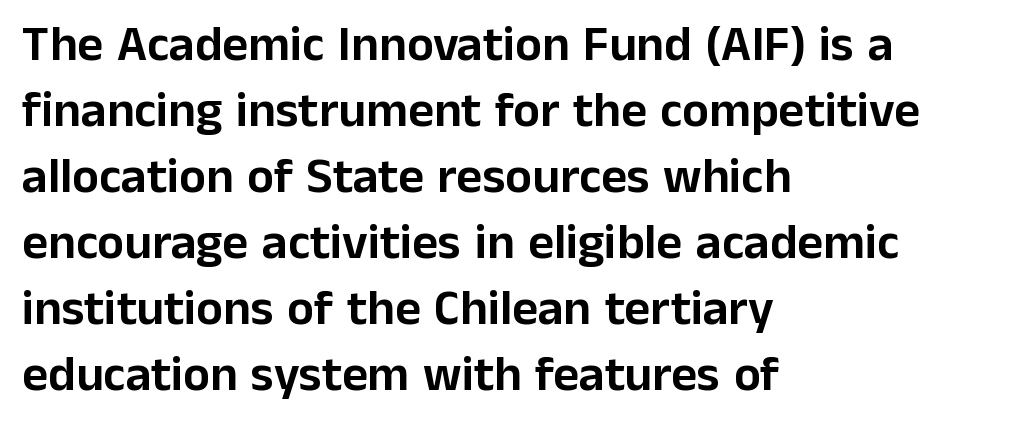
The image shows 50 px sans-serif type, upright; set left-aligned, normal line spacing (1.32x), normal letter spacing, not underlined; low stroke contrast and a medium x-height.
